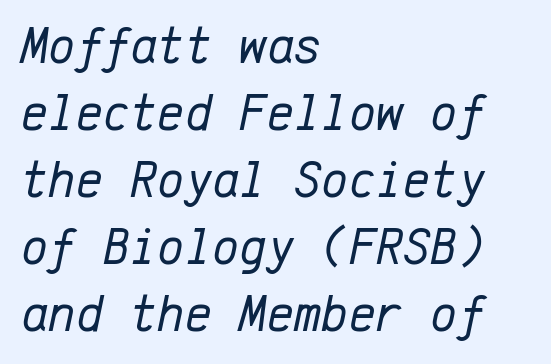
The image shows 52 px regular-weight type, italic (leaning right), monospaced; set left-aligned, normal line spacing (1.29x), normal letter spacing, not underlined; low stroke contrast and a medium x-height.
